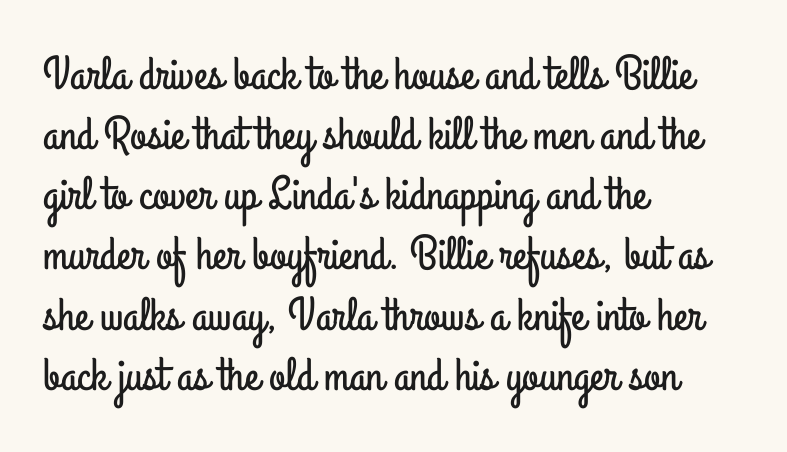
The image shows 47 px condensed sans-serif type, upright; set left-aligned, normal line spacing (1.28x), normal letter spacing, not underlined; low stroke contrast and a small x-height.
